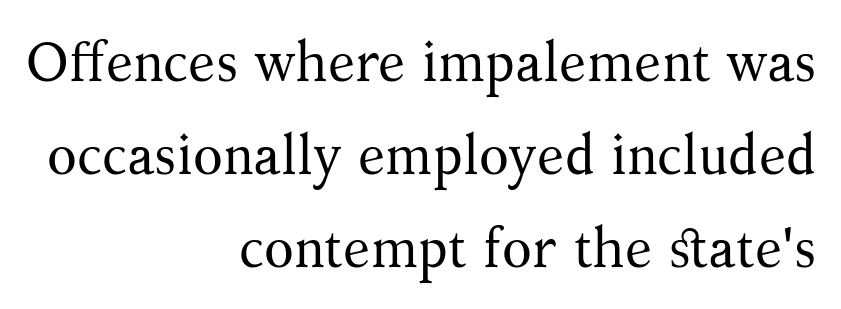
Clear beneath every line of the passage. If you measured baseline to baseline, you'd find a middling distance. No heavy texture on the line: the type isn't bold. Typeset ragged left — the right edge is the straight one. Nope, not italic — everything's standing straight.
